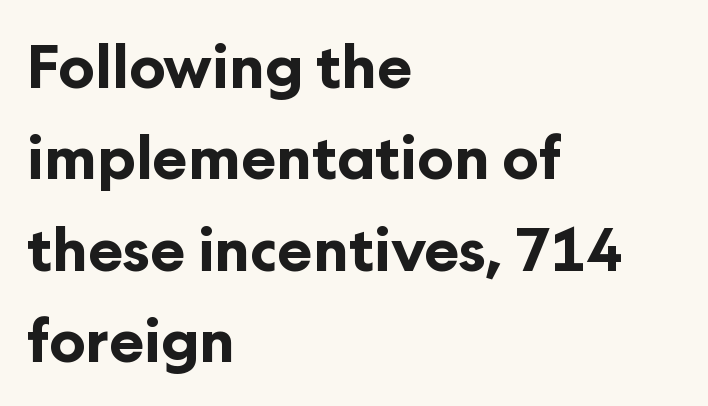
The image shows 59 px bold sans-serif type, upright; set left-aligned, normal line spacing (1.55x), normal letter spacing, not underlined; low stroke contrast and a medium x-height.
